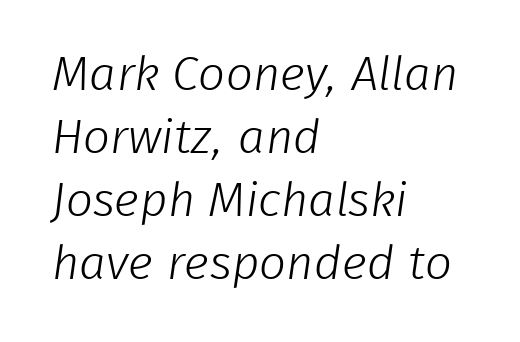
{"serif": "no", "bold": "no", "weight": "light", "width": "normal", "stroke_contrast": "low", "x_height": "medium", "monospaced": "no", "underline": "no", "align": "left", "line_spacing": "normal", "line_spacing_ratio": 1.31, "letter_spacing": "normal", "letter_spacing_em": 0.0, "glyph_px": 48}
